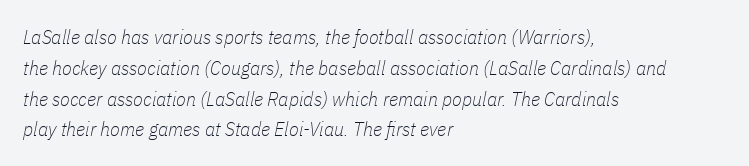
The block of text has a typical density, with ordinary space between rows. The letterforms sit at book weight or below. Glyph-to-glyph distance matches everyday printed text. There's an unmistakable incline to the writing here.
